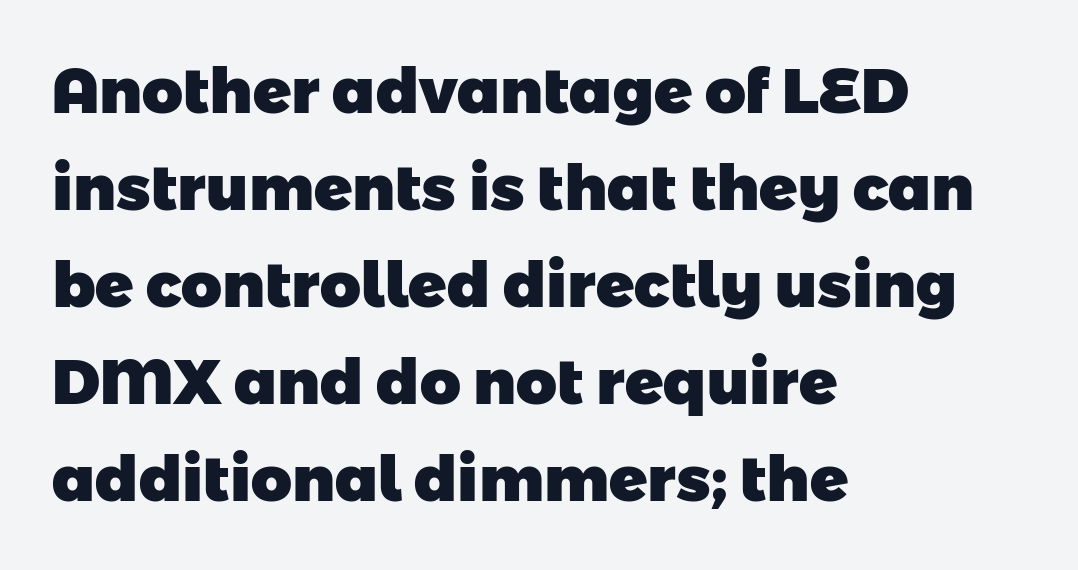
The image shows 63 px heavy sans-serif type; set left-aligned, normal line spacing (1.54x), normal letter spacing, not underlined; low stroke contrast and a medium x-height.
